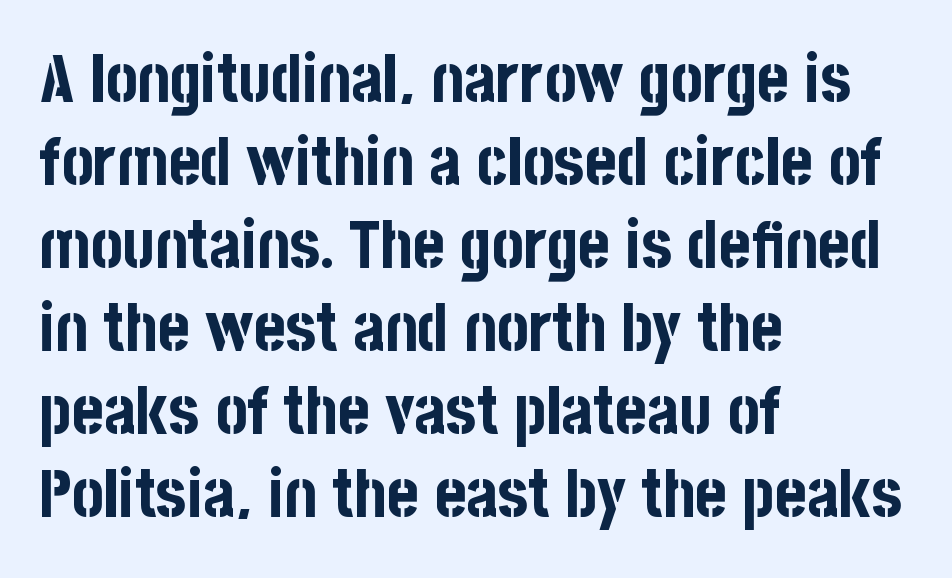
Regarding serifs, this sample does without them. Every character sits straight up, as roman type does. Words appear dense and cohesive because spacing is normal. Any mark beneath the type? The region is blank. Which margin do the lines hug? The left one — the right edge is uneven.
